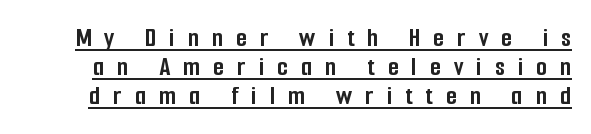
Words appear elongated and porous because spacing is wide. What kind of face is this? One without serifs — a sans. What's the leading like? Squeezed, with rows nearly overlapping. Caption: bold face, heavy strokes.
